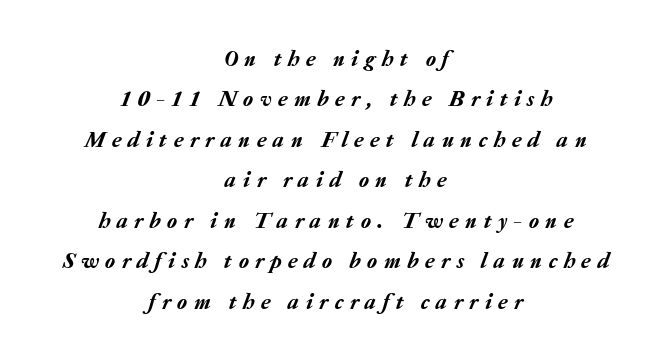
Q: Is the text italic (slanted)? A: Yes, it leans right by about 20 degrees.
Q: Is the text underlined? A: No.
Q: How is the paragraph aligned? A: Centered.
Q: Is the spacing between letters normal or unusually wide? A: Unusually wide.
